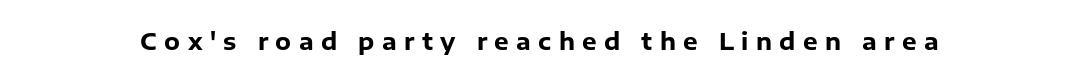
Q: Is the text bold? A: Yes.
Q: Is the text italic (slanted)? A: No, it is upright.
Q: Is the text underlined? A: No.
Q: Is the spacing between letters normal or unusually wide? A: Unusually wide.
